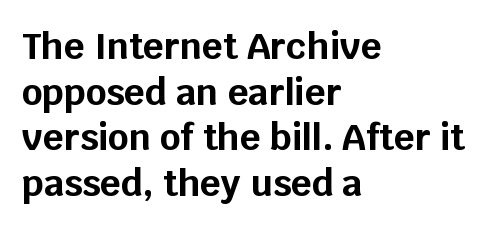
The image shows 36 px bold sans-serif type, upright; set left-aligned, normal line spacing (1.27x), normal letter spacing, not underlined; low stroke contrast and a large x-height.
